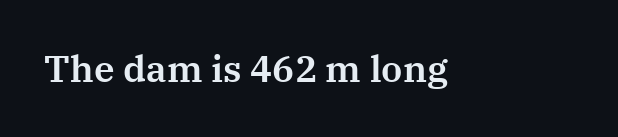
The image shows 37 px serif type, upright; set normal letter spacing, not underlined; medium stroke contrast and a medium x-height.
